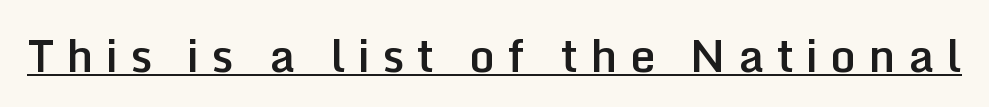
{"serif": "no", "italic": "no", "bold": "semi", "weight": "semibold", "width": "normal", "stroke_contrast": "low", "x_height": "medium", "monospaced": "no", "underline": "yes", "letter_spacing": "wide", "letter_spacing_em": 0.27, "glyph_px": 45}
